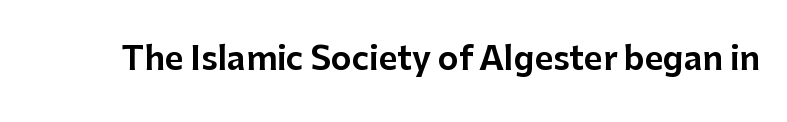
Q: Is the text italic (slanted)? A: No, it is upright.
Q: Is the typeface a serif or a sans-serif typeface? A: Sans-serif.
Q: Is the text underlined? A: No.
Q: Is the spacing between letters normal or unusually wide? A: Normal.
Q: Width (condensed, normal, or wide)? A: Normal.
Q: Stroke contrast? A: Low.
Q: x-height? A: Medium.
Q: Monospaced? A: No.
